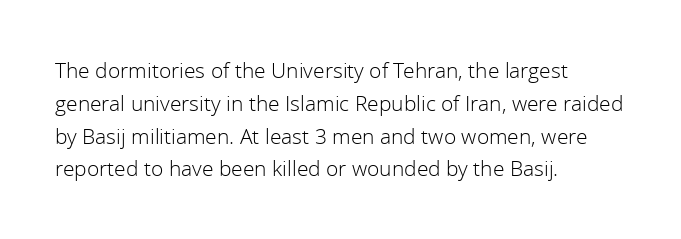
Q: Is the text bold? A: No.
Q: Is the text italic (slanted)? A: No, it is upright.
Q: Is the text underlined? A: No.
Q: How is the paragraph aligned? A: Left-aligned.
Q: Is the spacing between letters normal or unusually wide? A: Normal.
Q: Is the spacing between lines tight, normal or loose? A: Normal.
